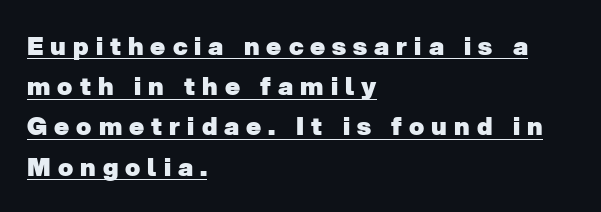
Q: Is the text bold? A: Yes.
Q: Is the text underlined? A: Yes.
Q: How is the paragraph aligned? A: Left-aligned.
Q: Is the spacing between letters normal or unusually wide? A: Unusually wide.
Q: Is the spacing between lines tight, normal or loose? A: Normal.
